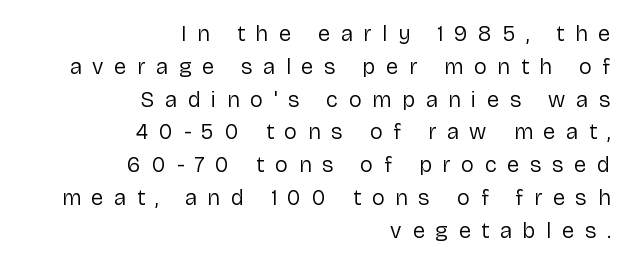
The image shows 22 px text type, upright; set right-aligned, normal line spacing (1.49x), unusually wide letter spacing (+0.49 em), not underlined.
